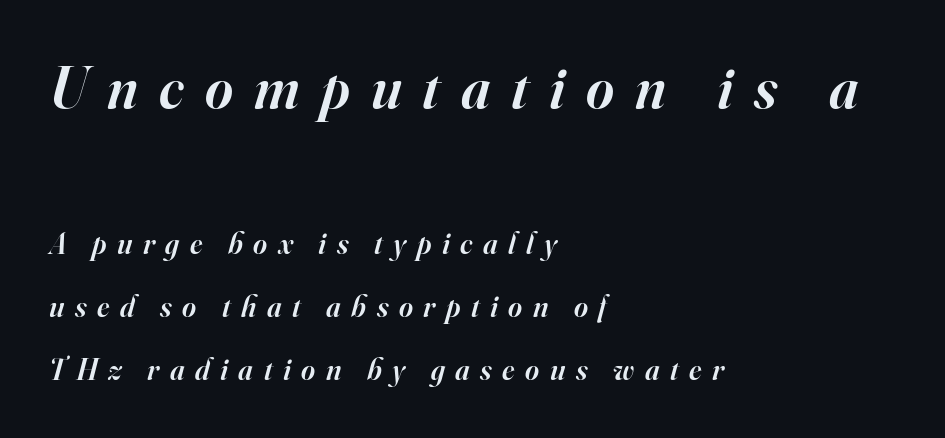
{"serif": "yes", "italic": "yes", "lean": "right", "slant_degrees": 16, "bold": "semi", "weight": "semibold", "width": "normal", "stroke_contrast": "high", "x_height": "small", "monospaced": "no", "underline": "no", "align": "left", "line_spacing": "loose", "line_spacing_ratio": 2.11, "letter_spacing": "wide", "letter_spacing_em": 0.35, "larger_block": "first", "size_ratio": 2.0, "glyph_px": 60}
